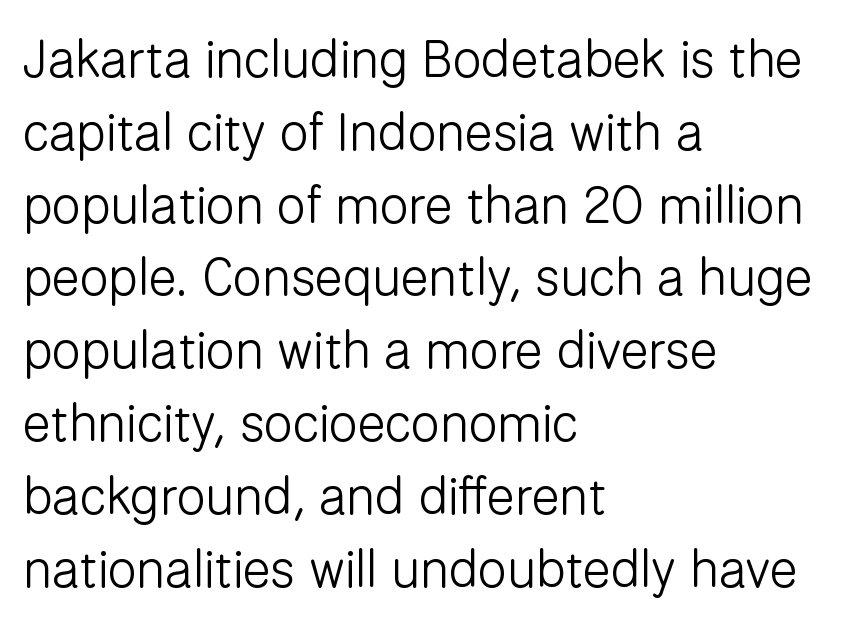
{"serif": "no", "italic": "no", "bold": "no", "weight": "light", "width": "normal", "stroke_contrast": "low", "x_height": "medium", "monospaced": "no", "underline": "no", "align": "left", "line_spacing": "normal", "line_spacing_ratio": 1.4, "letter_spacing": "normal", "letter_spacing_em": 0.0, "glyph_px": 52}
